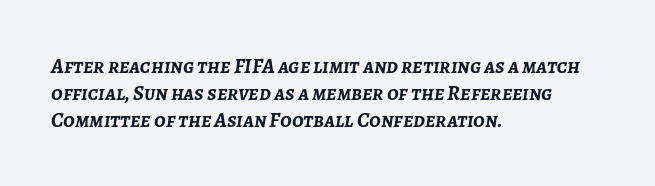
{"italic": "yes", "lean": "right", "slant_degrees": 7, "bold": "yes", "underline": "no", "align": "left", "line_spacing": "normal", "line_spacing_ratio": 1.28, "letter_spacing": "normal", "letter_spacing_em": 0.0, "glyph_px": 21}
